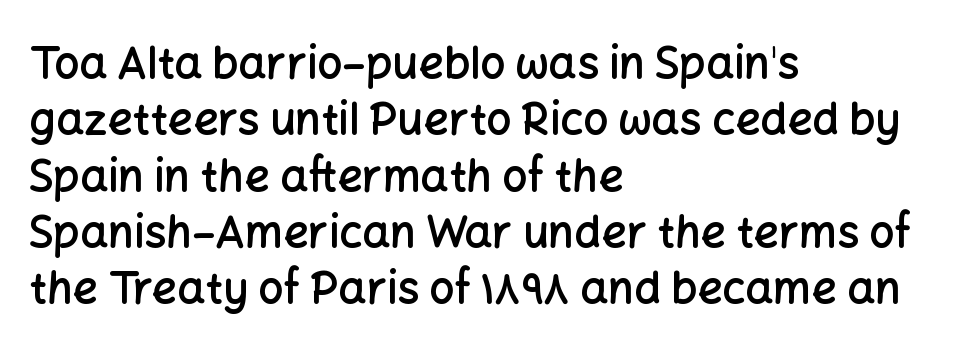
Q: Is the text bold? A: Semi-bold.
Q: Is the text italic (slanted)? A: No, it is upright.
Q: Is the typeface a serif or a sans-serif typeface? A: Sans-serif.
Q: Is the text underlined? A: No.
Q: How is the paragraph aligned? A: Left-aligned.
Q: Is the spacing between letters normal or unusually wide? A: Normal.
Q: Is the spacing between lines tight, normal or loose? A: Normal.
Q: Width (condensed, normal, or wide)? A: Normal.
Q: Stroke contrast? A: Low.
Q: x-height? A: Medium.
Q: Monospaced? A: No.
